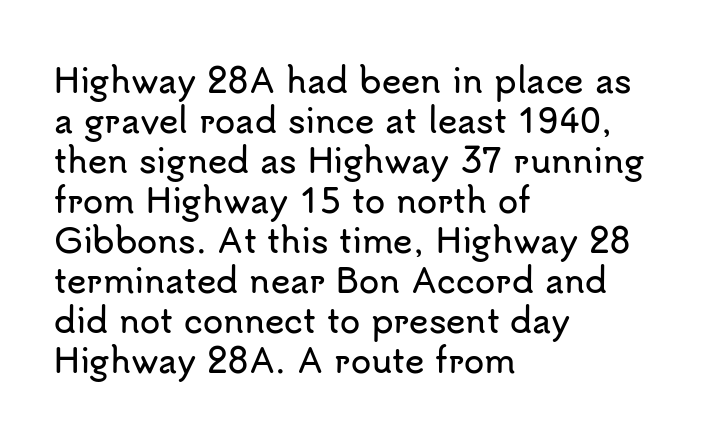
The image shows 33 px sans-serif type, upright; set left-aligned, line spacing 1.21x, normal letter spacing, not underlined; low stroke contrast and a small x-height.
